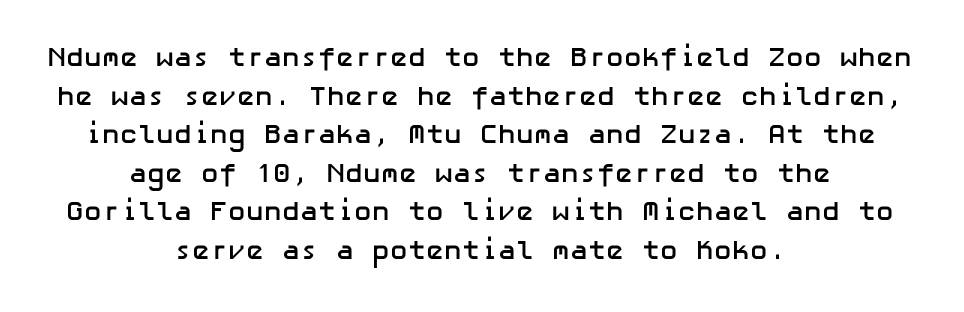
{"italic": "no", "bold": "yes", "underline": "no", "align": "center", "line_spacing": "normal", "line_spacing_ratio": 1.43, "letter_spacing": "normal", "letter_spacing_em": 0.0, "glyph_px": 27}
